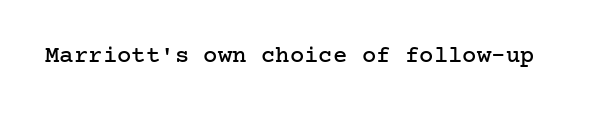
Q: Is the text italic (slanted)? A: No, it is upright.
Q: Is the text underlined? A: No.
Q: Is the spacing between letters normal or unusually wide? A: Normal.
